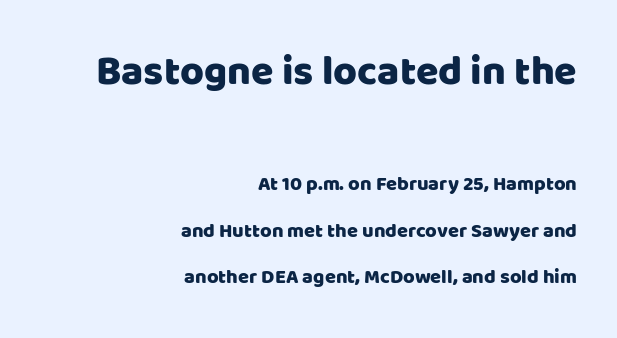
{"serif": "no", "italic": "no", "width": "normal", "stroke_contrast": "low", "x_height": "large", "monospaced": "no", "underline": "no", "align": "right", "line_spacing": "loose", "line_spacing_ratio": 2.34, "letter_spacing": "normal", "letter_spacing_em": 0.0, "larger_block": "first", "size_ratio": 2.05, "glyph_px": 41}
